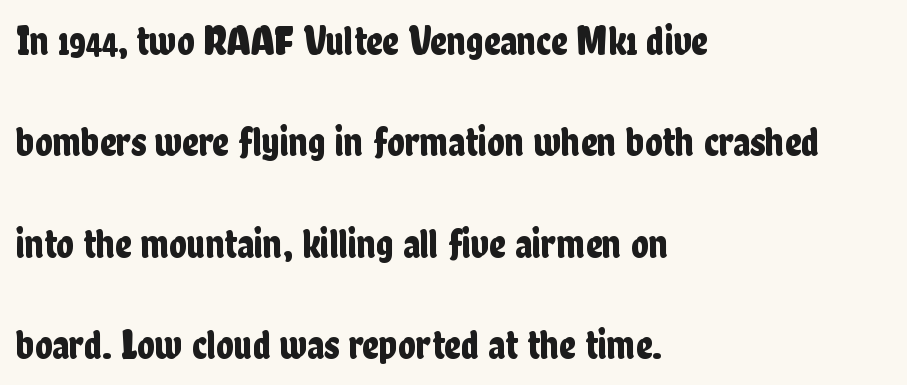
{"serif": "no", "italic": "no", "width": "condensed", "stroke_contrast": "low", "x_height": "medium", "monospaced": "no", "underline": "no", "align": "left", "line_spacing": "loose", "line_spacing_ratio": 2.47, "letter_spacing": "normal", "letter_spacing_em": 0.0, "glyph_px": 41}
